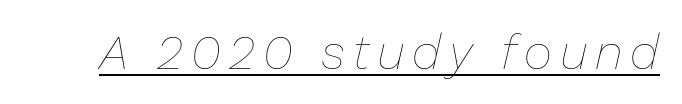
Compared with ordinary roman type, these characters are visibly tilted. Note the varied advance widths — an 'i' is clearly narrower than an 'm'. Stems and bowls with no extra thickness — not bold. This is underlined copy, the kind a proofreader might mark for attention.
